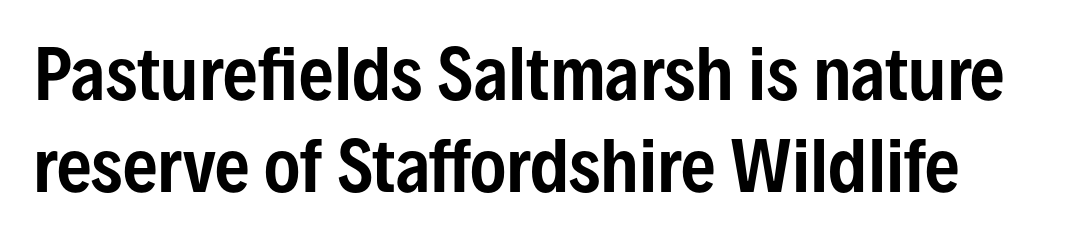
{"serif": "no", "italic": "no", "width": "condensed", "stroke_contrast": "low", "x_height": "medium", "monospaced": "no", "underline": "no", "line_spacing": "normal", "line_spacing_ratio": 1.35, "letter_spacing": "normal", "letter_spacing_em": 0.0, "glyph_px": 68}
